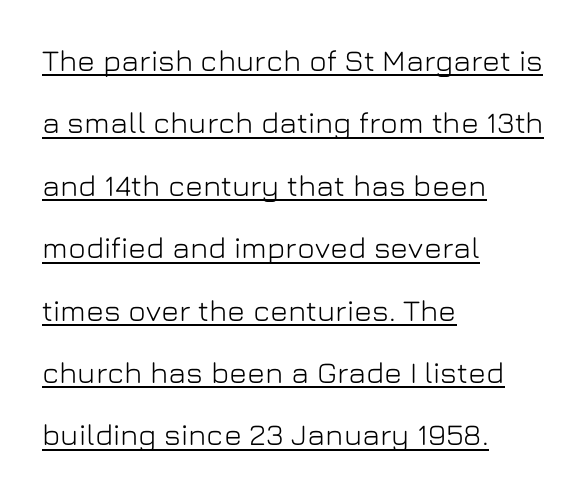
Note: no serifs on the glyphs. The line-height multiplier appears high, well above default. In terms of posture, this sample is upright. Compared with a centered layout, this one pins lines to the left instead. The words here are underlined.
